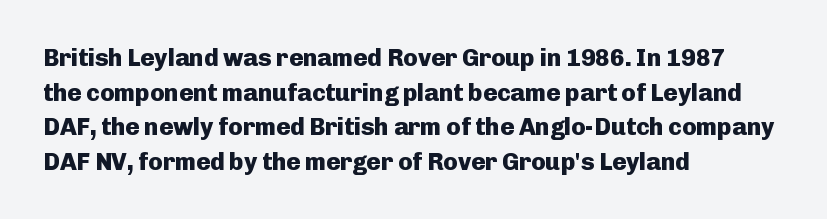
{"italic": "no", "bold": "yes", "underline": "no", "align": "left", "line_spacing": "normal", "line_spacing_ratio": 1.44, "letter_spacing": "normal", "letter_spacing_em": 0.0, "glyph_px": 24}
